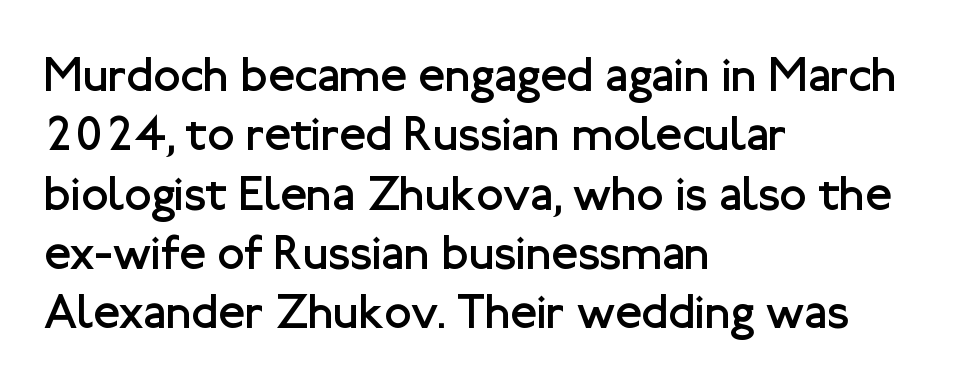
Q: Is the text bold? A: No.
Q: Is the text italic (slanted)? A: No, it is upright.
Q: Is the typeface a serif or a sans-serif typeface? A: Sans-serif.
Q: Is the text underlined? A: No.
Q: How is the paragraph aligned? A: Left-aligned.
Q: Is the spacing between letters normal or unusually wide? A: Normal.
Q: Width (condensed, normal, or wide)? A: Normal.
Q: Stroke contrast? A: Low.
Q: x-height? A: Medium.
Q: Monospaced? A: No.
